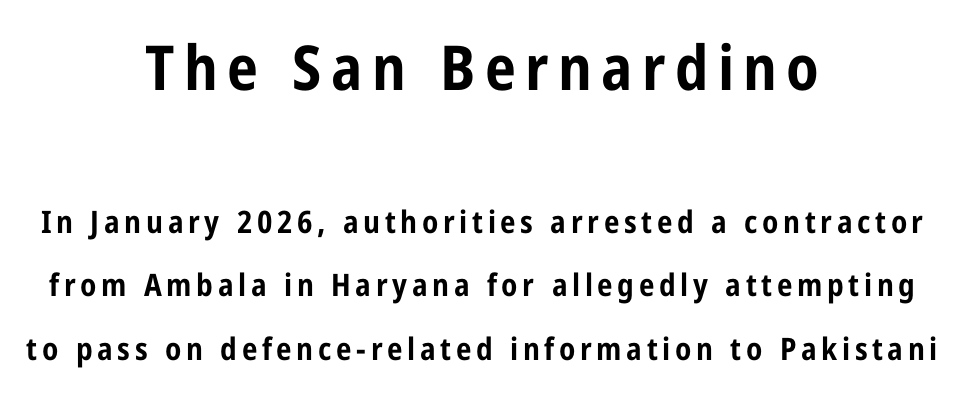
The rendering uses a bold face; every stroke is thick and dark. Which of the two is more prominent by size? The first, at the top. Ascenders rise straight up at ninety degrees. Letters rest on an invisible, unmarked baseline. Neither beginnings nor endings align; midpoints do. The line-height multiplier appears high, well above default.
